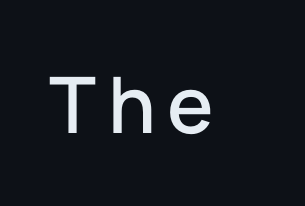
{"serif": "no", "italic": "no", "width": "normal", "stroke_contrast": "low", "x_height": "medium", "monospaced": "no", "underline": "no", "glyph_px": 78}
